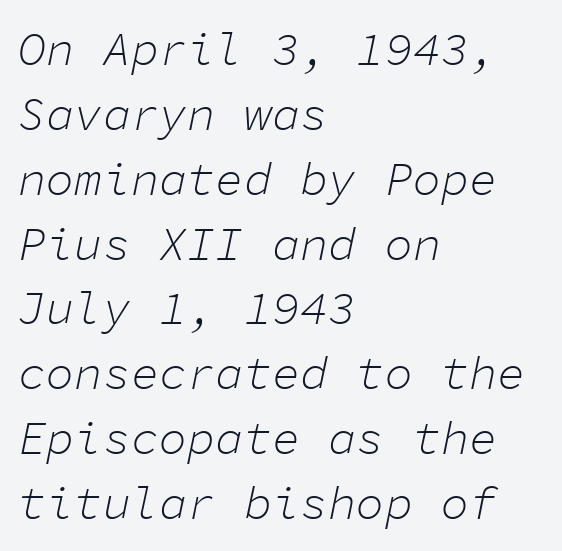
The image shows 47 px light type, italic (leaning right), monospaced; set left-aligned, normal line spacing (1.38x), normal letter spacing, not underlined; low stroke contrast and a medium x-height.
